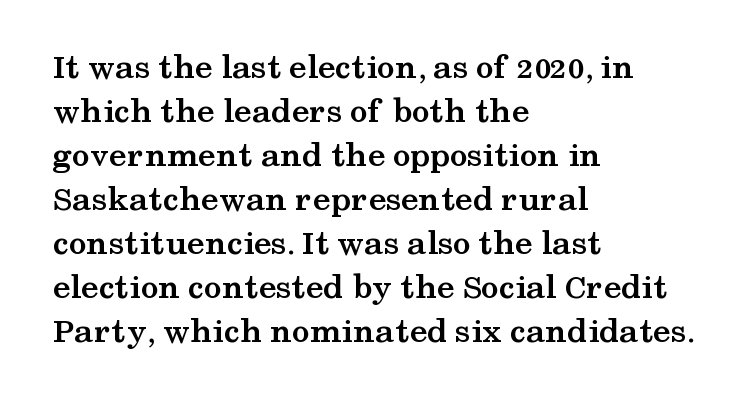
The image shows 36 px semibold, wide serif type, upright; set left-aligned, line spacing 1.22x, normal letter spacing, not underlined; medium stroke contrast and a medium x-height.
